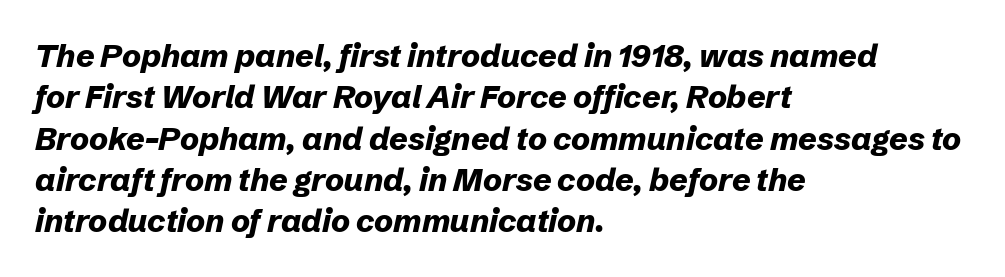
How heavy is the stroke? Heavy — this is a bold. The letterforms sit shoulder to shoulder at normal distance. Whoever set this chose a conventional vertical rhythm. Varying glyph widths throughout — classic text-font behaviour.
